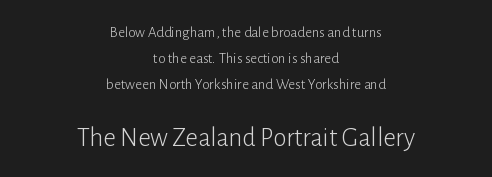
Q: Is the text bold? A: No.
Q: Is the text italic (slanted)? A: No, it is upright.
Q: Is the text underlined? A: No.
Q: How is the paragraph aligned? A: Centered.
Q: Is the spacing between letters normal or unusually wide? A: Normal.
Q: Which block of text is set in a larger size, the first (top) or the second (bottom)? A: The second (bottom) one.
